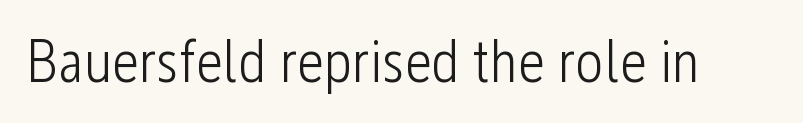
{"serif": "no", "italic": "no", "bold": "no", "weight": "light", "width": "condensed", "stroke_contrast": "low", "x_height": "medium", "monospaced": "no", "underline": "no", "letter_spacing": "normal", "letter_spacing_em": 0.0, "glyph_px": 60}
